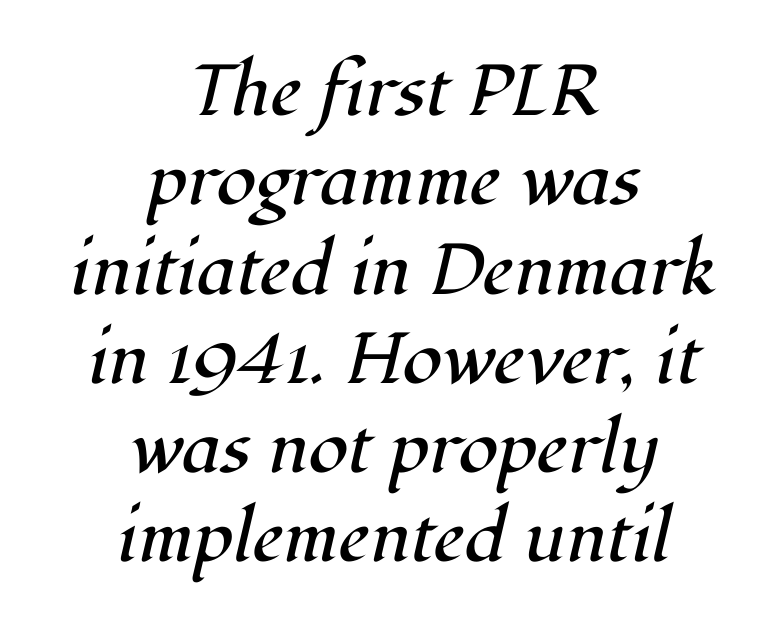
The image shows 72 px regular-weight serif type, italic (leaning right); set centered, line spacing 1.24x, normal letter spacing, not underlined; high stroke contrast and a medium x-height.
